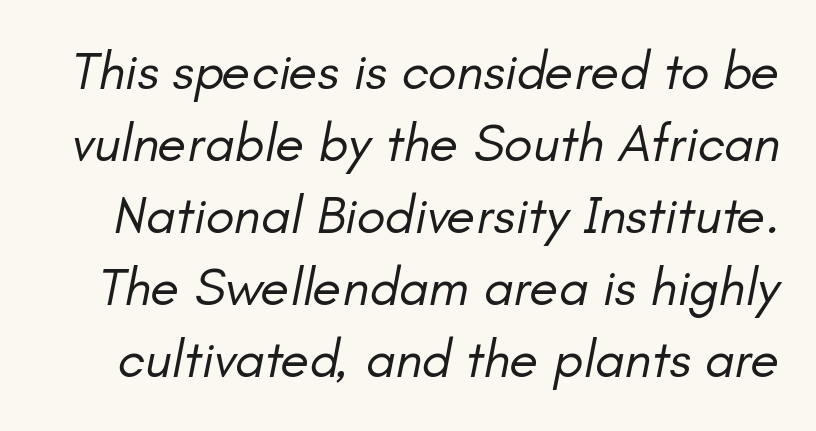
You could not count columns in this text — the font is proportionally spaced. The words here are not underlined. The block of text has a typical density, with ordinary space between rows. The typeface has the unassuming heft of standard copy or less.
